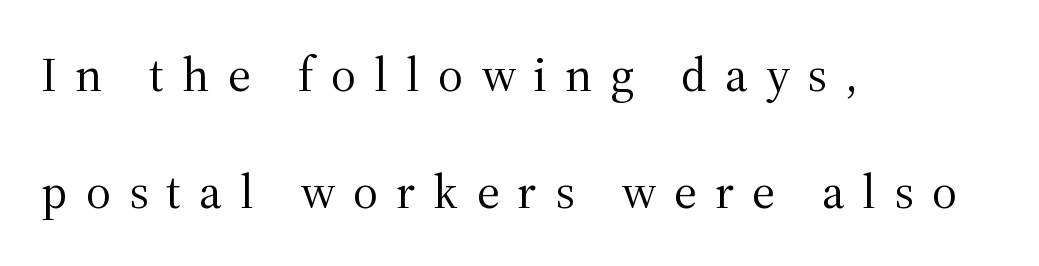
{"serif": "yes", "italic": "no", "bold": "no", "weight": "regular", "width": "normal", "stroke_contrast": "medium", "x_height": "medium", "monospaced": "no", "underline": "no", "align": "left", "line_spacing": "loose", "line_spacing_ratio": 2.43, "letter_spacing": "wide", "letter_spacing_em": 0.38, "glyph_px": 48}
